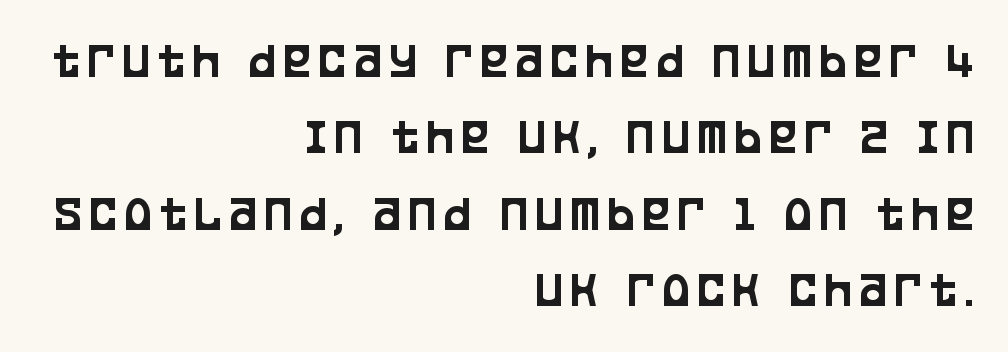
The image shows 51 px condensed sans-serif type, upright; set right-aligned, normal line spacing (1.5x), not underlined; low stroke contrast and a large x-height.
